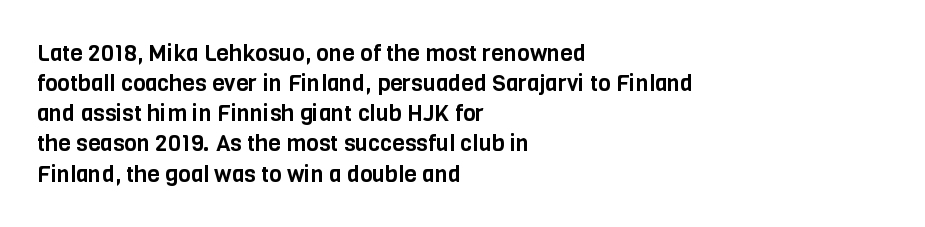
Q: Is the text italic (slanted)? A: No, it is upright.
Q: Is the text underlined? A: No.
Q: How is the paragraph aligned? A: Left-aligned.
Q: Is the spacing between letters normal or unusually wide? A: Normal.
Q: Is the spacing between lines tight, normal or loose? A: Normal.
